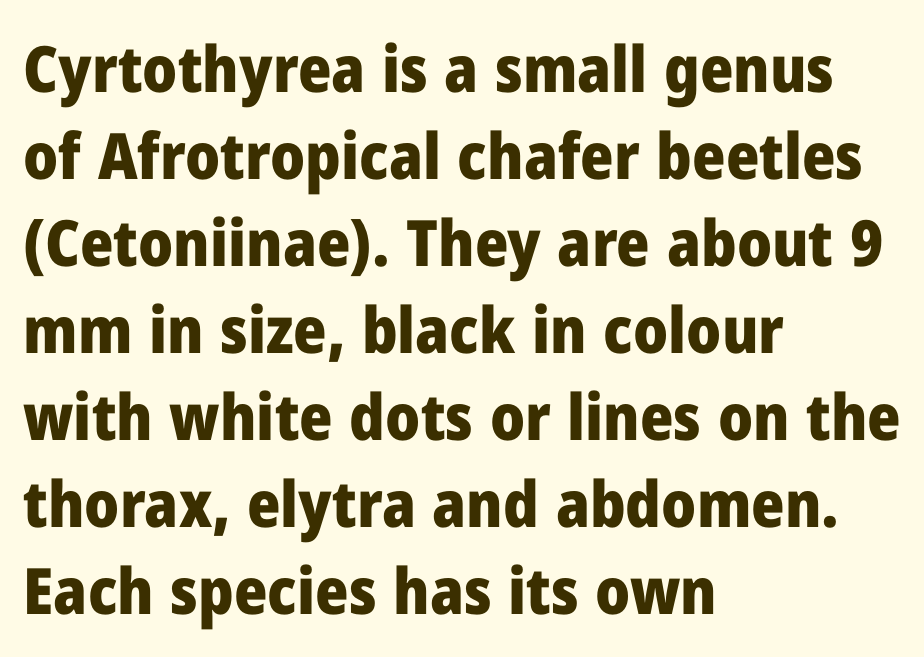
Clear beneath every line of the passage. Regarding serifs, this sample does without them. The font is running at its bold setting. Does the copy run flush right? No — it runs flush left. The passage shown is typed in a proportional face where columns would drift.
